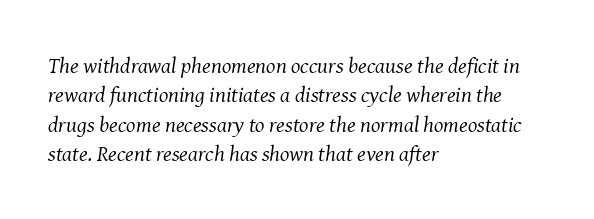
Q: Is the text bold? A: No.
Q: Is the text italic (slanted)? A: Yes, it leans right by about 8 degrees.
Q: Is the text underlined? A: No.
Q: How is the paragraph aligned? A: Left-aligned.
Q: Is the spacing between letters normal or unusually wide? A: Normal.
Q: Is the spacing between lines tight, normal or loose? A: Normal.
